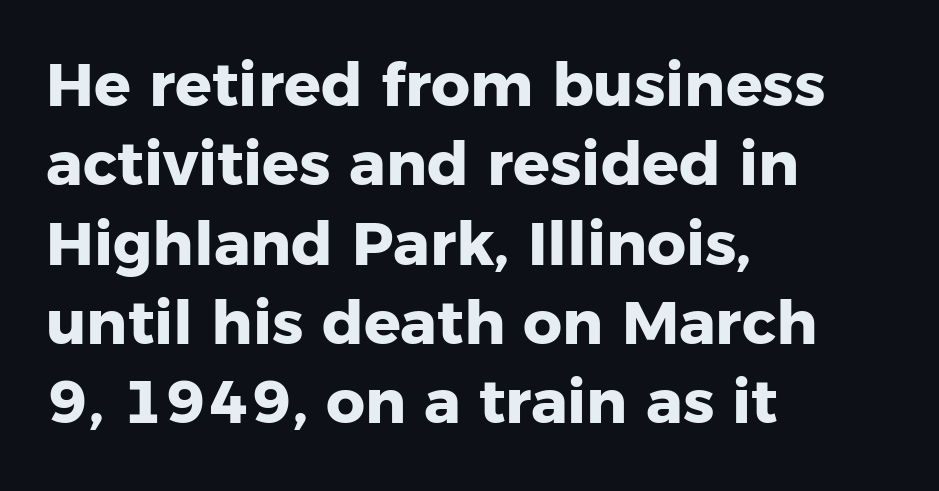
Q: Is the text bold? A: Yes.
Q: Is the text italic (slanted)? A: No, it is upright.
Q: Is the typeface a serif or a sans-serif typeface? A: Sans-serif.
Q: Is the text underlined? A: No.
Q: How is the paragraph aligned? A: Left-aligned.
Q: Is the spacing between letters normal or unusually wide? A: Normal.
Q: Is the spacing between lines tight, normal or loose? A: Normal.
Q: Width (condensed, normal, or wide)? A: Normal.
Q: Stroke contrast? A: Low.
Q: x-height? A: Medium.
Q: Monospaced? A: No.
